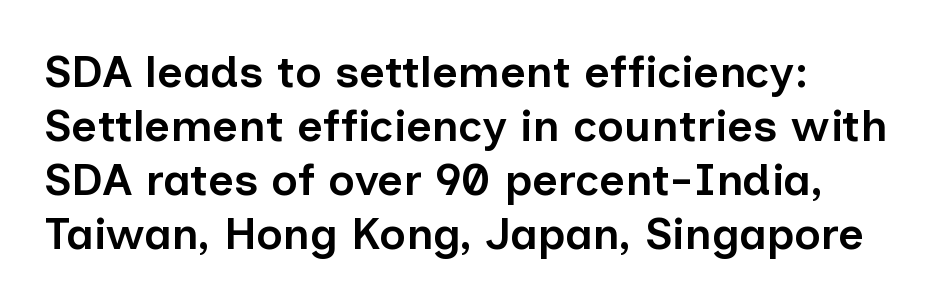
Q: Is the text bold? A: Semi-bold.
Q: Is the text italic (slanted)? A: No, it is upright.
Q: Is the typeface a serif or a sans-serif typeface? A: Sans-serif.
Q: Is the text underlined? A: No.
Q: How is the paragraph aligned? A: Left-aligned.
Q: Is the spacing between letters normal or unusually wide? A: Normal.
Q: Width (condensed, normal, or wide)? A: Normal.
Q: Stroke contrast? A: Low.
Q: x-height? A: Medium.
Q: Monospaced? A: No.
